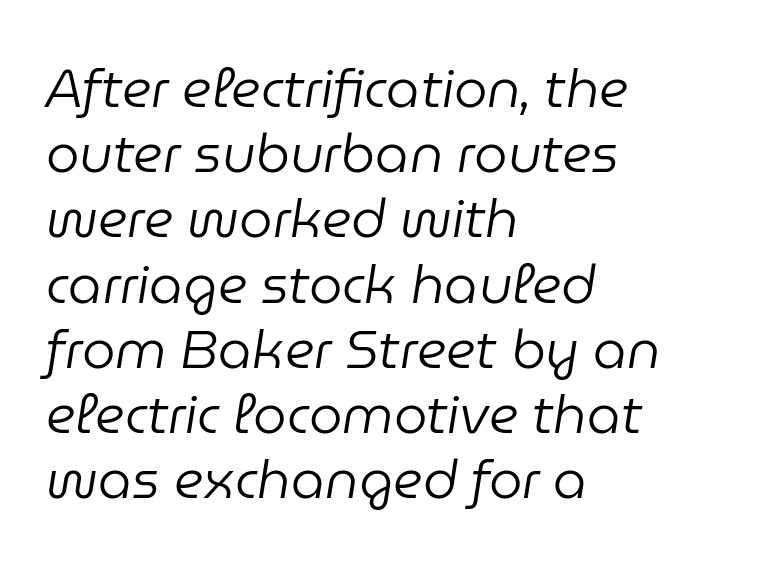
The image shows 53 px regular-weight type, italic (leaning right); set left-aligned, line spacing 1.23x, normal letter spacing, not underlined; low stroke contrast and a medium x-height.
